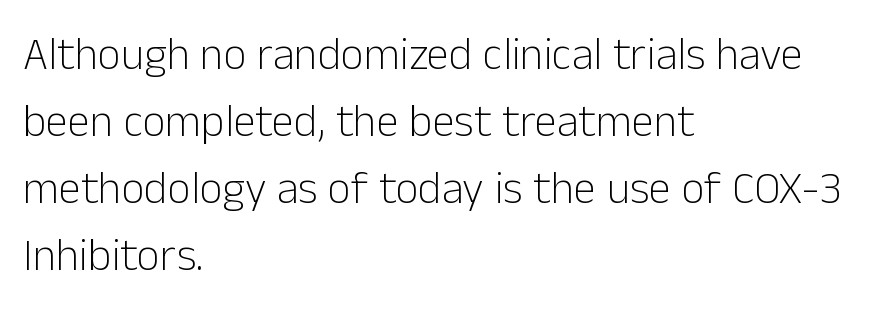
The image shows 45 px light sans-serif type, upright; set left-aligned, normal line spacing (1.49x), normal letter spacing, not underlined; low stroke contrast and a medium x-height.
